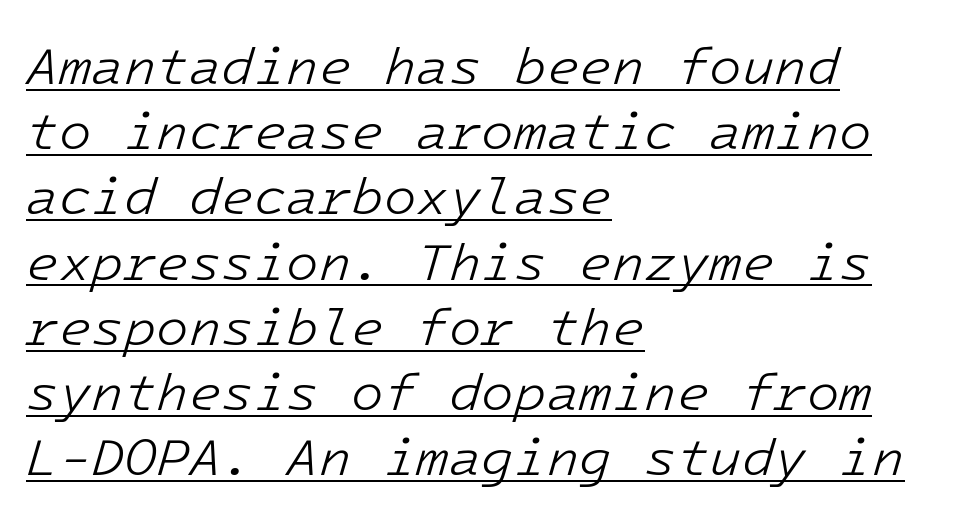
{"italic": "yes", "lean": "right", "slant_degrees": 16, "bold": "no", "weight": "light", "width": "normal", "stroke_contrast": "low", "x_height": "medium", "underline": "yes", "align": "left", "line_spacing_ratio": 1.23, "letter_spacing": "normal", "letter_spacing_em": 0.0, "glyph_px": 53}
